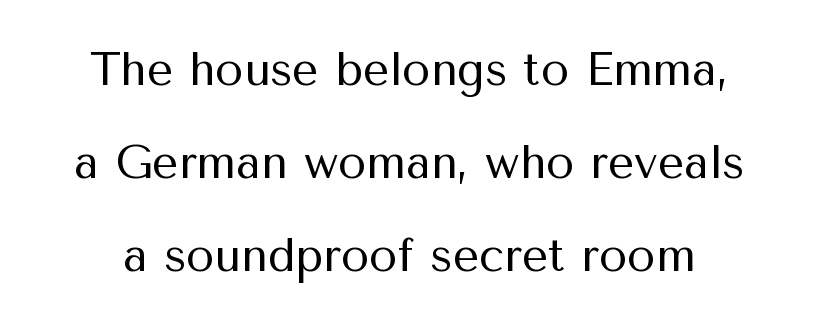
{"serif": "no", "italic": "no", "bold": "no", "weight": "regular", "width": "normal", "stroke_contrast": "medium", "x_height": "medium", "monospaced": "no", "underline": "no", "line_spacing": "loose", "line_spacing_ratio": 2.02, "letter_spacing": "normal", "letter_spacing_em": 0.0, "glyph_px": 46}
